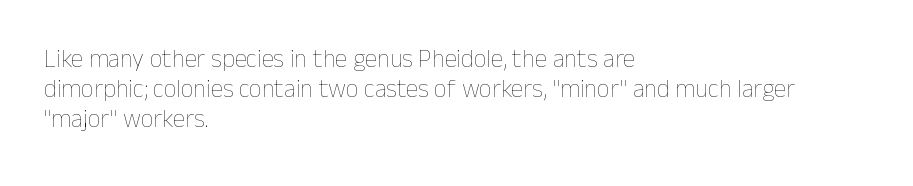
Q: Is the text bold? A: No.
Q: Is the text italic (slanted)? A: No, it is upright.
Q: Is the text underlined? A: No.
Q: How is the paragraph aligned? A: Left-aligned.
Q: Is the spacing between letters normal or unusually wide? A: Normal.
